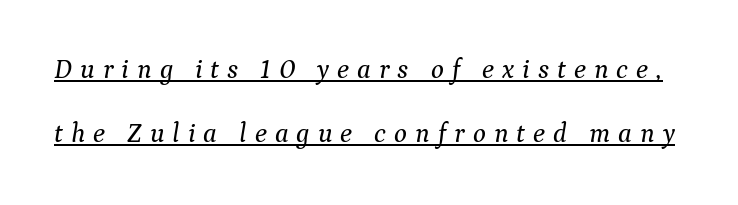
Q: Is the text italic (slanted)? A: Yes, it leans right by about 9 degrees.
Q: Is the text underlined? A: Yes.
Q: Is the spacing between letters normal or unusually wide? A: Unusually wide.
Q: Is the spacing between lines tight, normal or loose? A: Loose.
